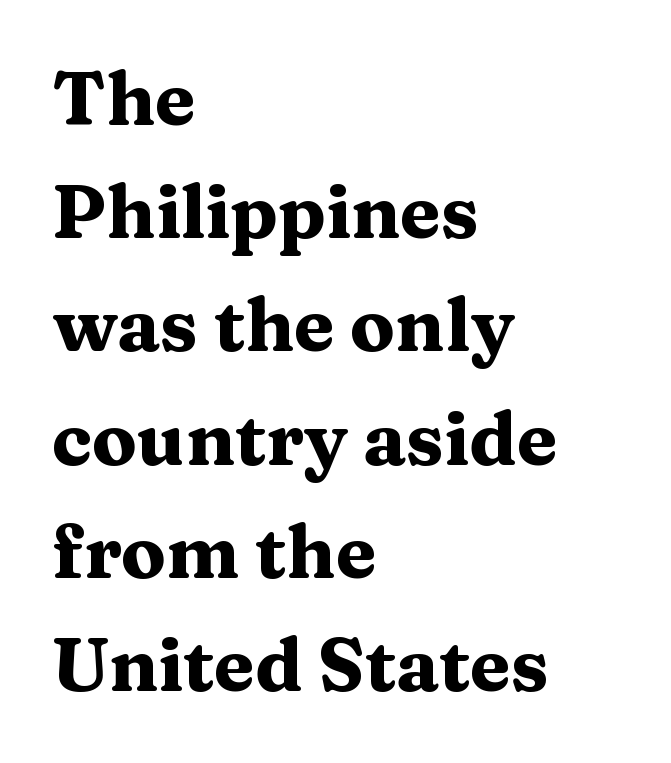
{"serif": "yes", "italic": "no", "bold": "yes", "weight": "heavy", "width": "wide", "stroke_contrast": "medium", "x_height": "medium", "monospaced": "no", "underline": "no", "align": "left", "line_spacing": "normal", "line_spacing_ratio": 1.53, "letter_spacing": "normal", "letter_spacing_em": 0.0, "glyph_px": 74}
